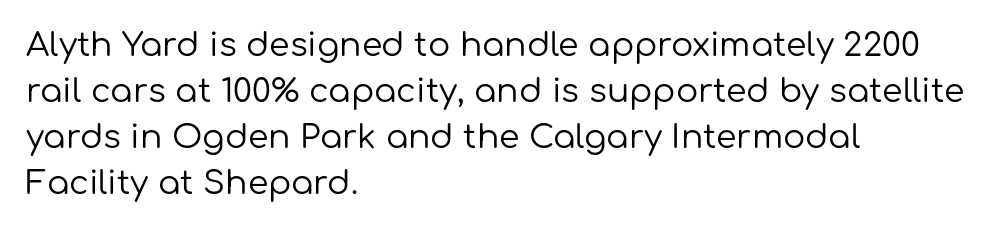
The passage shown is not bold in any degree. The gap between lines stays unmarked. These lines are composed in type without serifs. This sample has the flowing, uneven cadence of proportional lettering.
